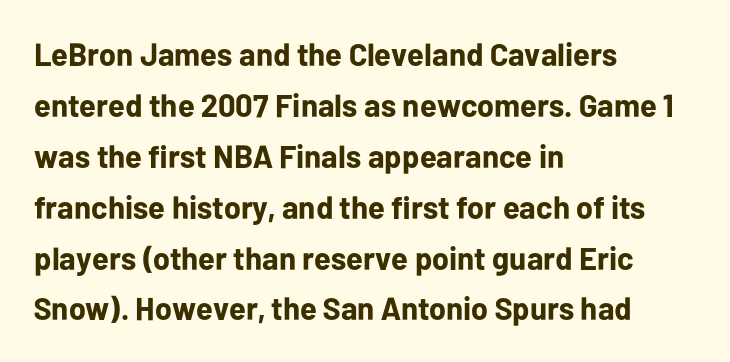
{"serif": "no", "italic": "no", "bold": "yes", "weight": "bold", "width": "normal", "stroke_contrast": "low", "x_height": "medium", "monospaced": "no", "underline": "no", "align": "left", "line_spacing": "normal", "line_spacing_ratio": 1.59, "letter_spacing": "normal", "letter_spacing_em": 0.0, "glyph_px": 32}
